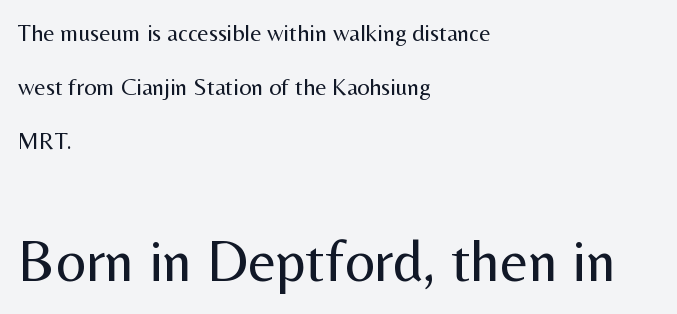
{"serif": "no", "italic": "no", "bold": "no", "weight": "regular", "width": "normal", "stroke_contrast": "medium", "x_height": "medium", "monospaced": "no", "underline": "no", "align": "left", "line_spacing": "loose", "line_spacing_ratio": 2.24, "letter_spacing": "normal", "letter_spacing_em": 0.0, "larger_block": "second", "size_ratio": 2.46, "glyph_px": 59}
